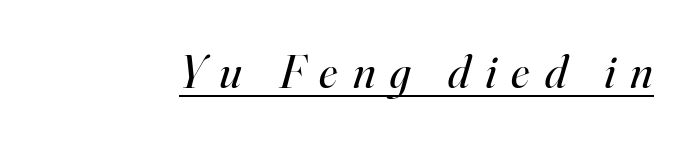
The image shows 47 px regular-weight serif type, italic (leaning right); set unusually wide letter spacing (+0.32 em), underlined; high stroke contrast and a small x-height.
